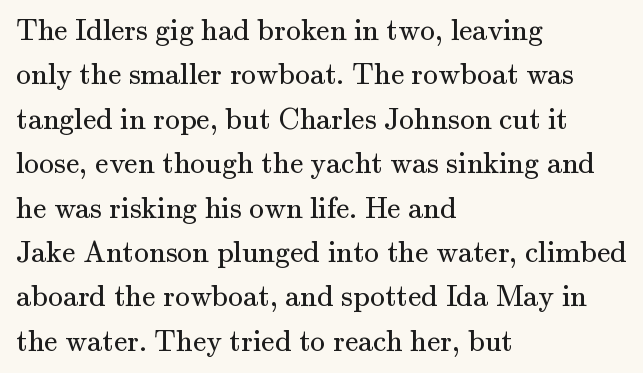
Q: Is the text bold? A: No.
Q: Is the text italic (slanted)? A: No, it is upright.
Q: Is the typeface a serif or a sans-serif typeface? A: Serif.
Q: Is the text underlined? A: No.
Q: How is the paragraph aligned? A: Left-aligned.
Q: Is the spacing between letters normal or unusually wide? A: Normal.
Q: Is the spacing between lines tight, normal or loose? A: Normal.
Q: Width (condensed, normal, or wide)? A: Normal.
Q: Stroke contrast? A: Medium.
Q: x-height? A: Small.
Q: Monospaced? A: No.
